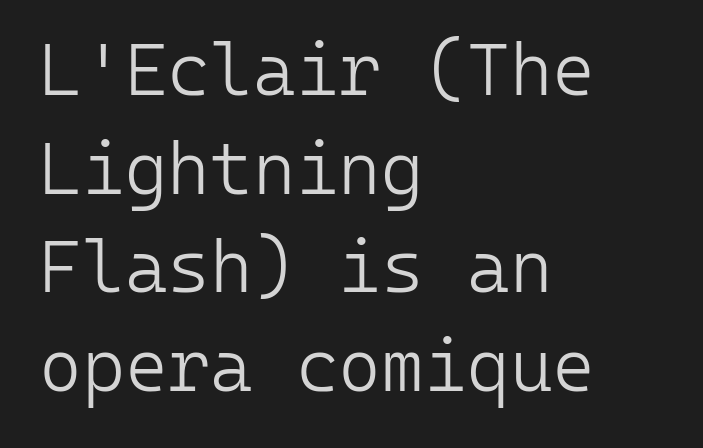
Q: Is the text bold? A: No.
Q: Is the text italic (slanted)? A: No, it is upright.
Q: Is the typeface a serif or a sans-serif typeface? A: Sans-serif.
Q: Is the text underlined? A: No.
Q: How is the paragraph aligned? A: Left-aligned.
Q: Is the spacing between letters normal or unusually wide? A: Normal.
Q: Is the spacing between lines tight, normal or loose? A: Normal.
Q: Width (condensed, normal, or wide)? A: Normal.
Q: Stroke contrast? A: Low.
Q: x-height? A: Medium.
Q: Monospaced? A: Yes.
